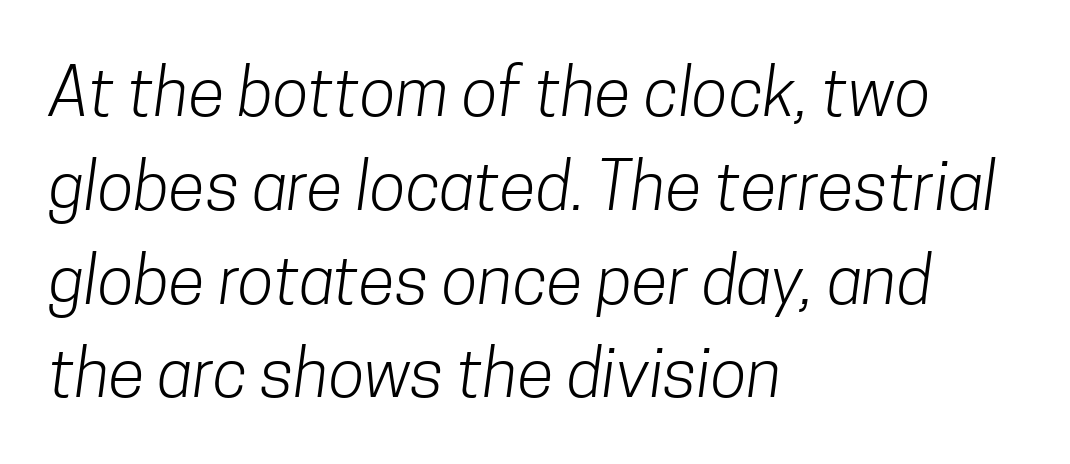
{"serif": "no", "bold": "no", "weight": "light", "width": "condensed", "stroke_contrast": "low", "x_height": "medium", "monospaced": "no", "underline": "no", "align": "left", "line_spacing": "normal", "line_spacing_ratio": 1.4, "letter_spacing": "normal", "letter_spacing_em": 0.0, "glyph_px": 67}
